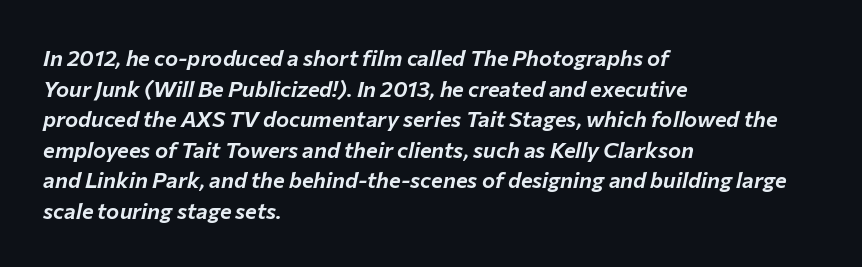
The image shows 22 px text type, italic (leaning right); set left-aligned, normal line spacing (1.39x), normal letter spacing, not underlined.
